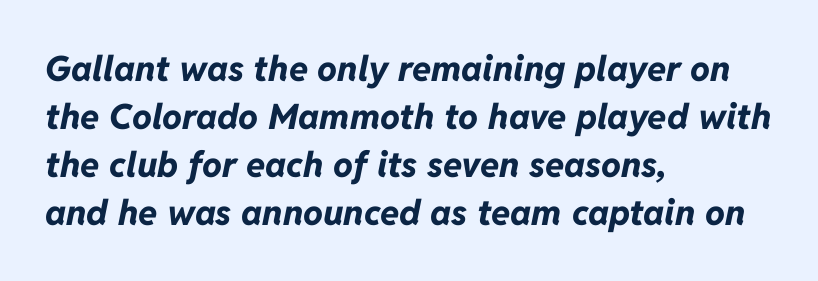
The image shows 35 px bold type, italic (leaning right); set left-aligned, normal line spacing (1.37x), normal letter spacing, not underlined; low stroke contrast and a medium x-height.
